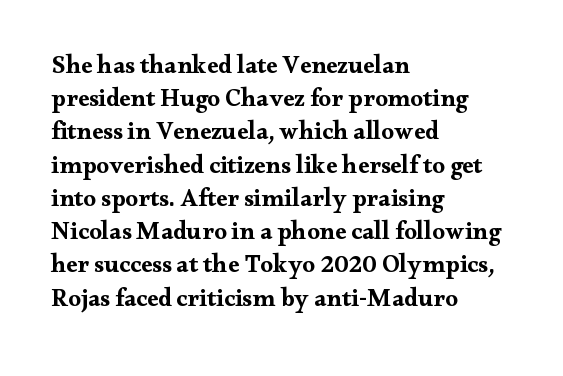
The image shows 25 px bold type, upright; set left-aligned, normal line spacing (1.33x), normal letter spacing, not underlined.
